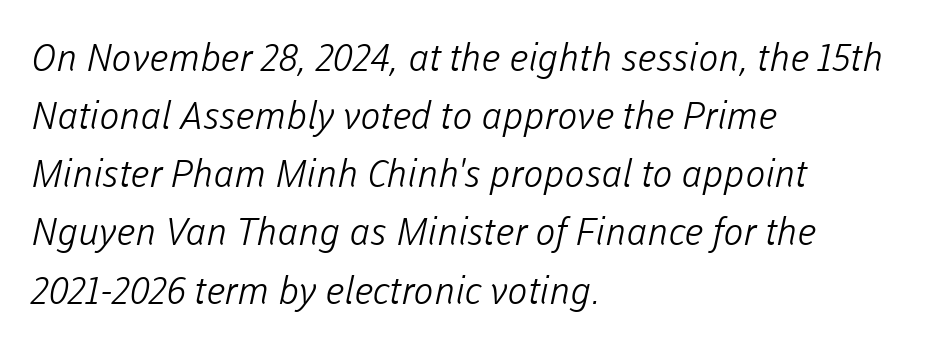
{"serif": "no", "bold": "no", "weight": "light", "width": "normal", "stroke_contrast": "low", "x_height": "medium", "monospaced": "no", "underline": "no", "align": "left", "line_spacing": "normal", "line_spacing_ratio": 1.53, "letter_spacing": "normal", "letter_spacing_em": 0.0, "glyph_px": 38}
